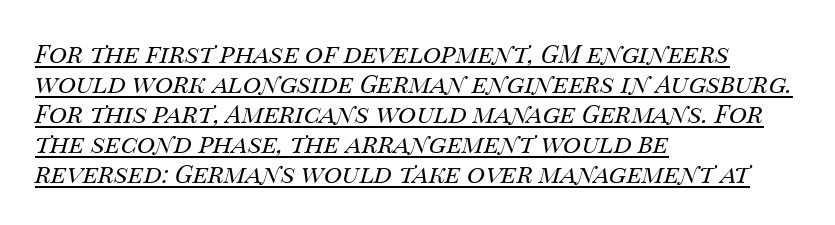
Q: Is the text bold? A: No.
Q: Is the text italic (slanted)? A: Yes, it leans right by about 14 degrees.
Q: Is the text underlined? A: Yes.
Q: How is the paragraph aligned? A: Left-aligned.
Q: Is the spacing between letters normal or unusually wide? A: Normal.
